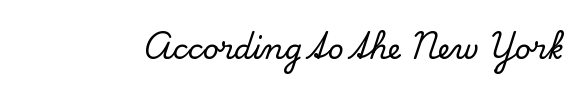
Q: Is the text italic (slanted)? A: Yes.
Q: Is the typeface a serif or a sans-serif typeface? A: Serif.
Q: Is the text underlined? A: No.
Q: Is the spacing between letters normal or unusually wide? A: Normal.
Q: Width (condensed, normal, or wide)? A: Normal.
Q: Stroke contrast? A: Low.
Q: x-height? A: Small.
Q: Monospaced? A: No.
